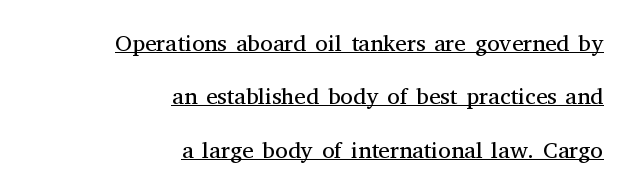
The image shows 23 px text type, upright; set right-aligned, loose line spacing (2.32x), normal letter spacing, underlined.
